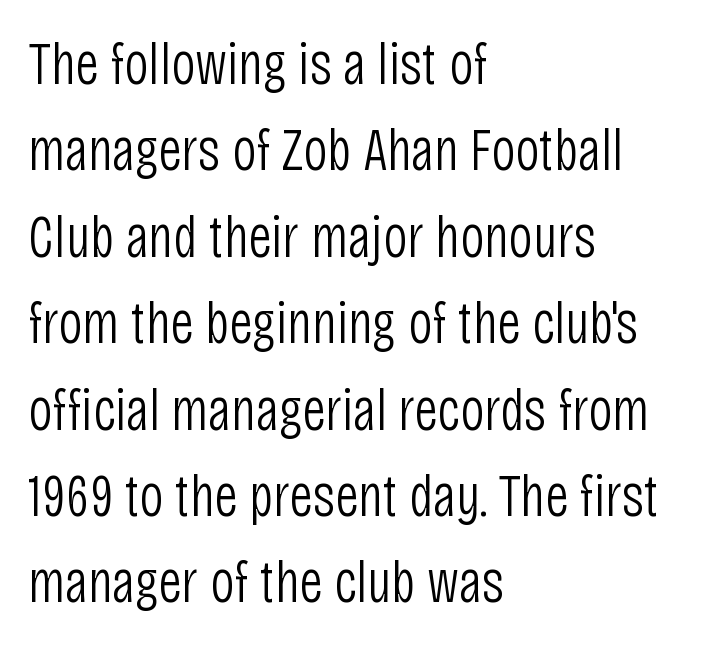
The image shows 60 px light, condensed sans-serif type, upright; set left-aligned, normal line spacing (1.44x), normal letter spacing, not underlined; low stroke contrast and a large x-height.
